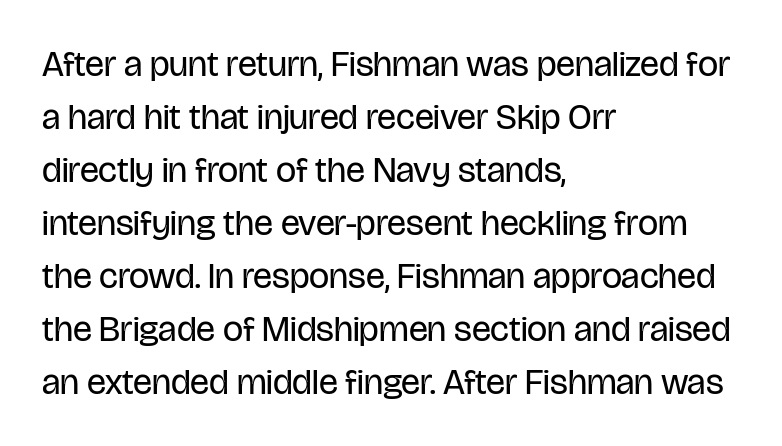
The image shows 36 px regular-weight, condensed sans-serif type, upright; set left-aligned, normal line spacing (1.47x), normal letter spacing, not underlined; low stroke contrast and a large x-height.
